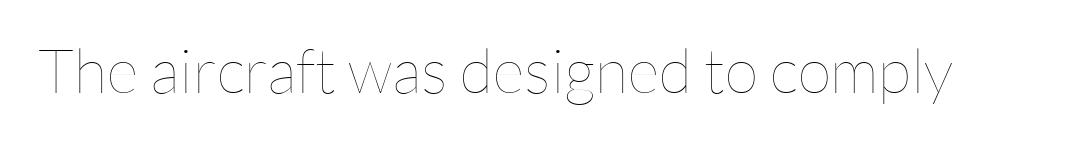
{"italic": "no", "bold": "no", "weight": "thin", "width": "normal", "stroke_contrast": "low", "x_height": "medium", "monospaced": "no", "underline": "no", "letter_spacing": "normal", "letter_spacing_em": 0.0, "glyph_px": 62}
